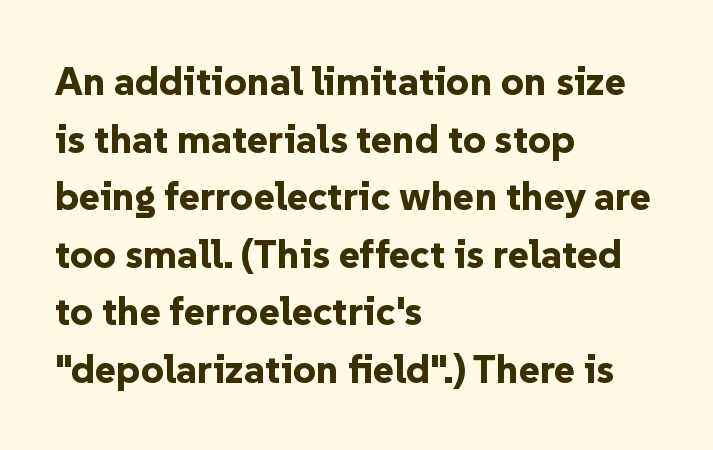
Q: Is the text bold? A: Yes.
Q: Is the text italic (slanted)? A: No, it is upright.
Q: Is the typeface a serif or a sans-serif typeface? A: Sans-serif.
Q: Is the text underlined? A: No.
Q: How is the paragraph aligned? A: Left-aligned.
Q: Is the spacing between letters normal or unusually wide? A: Normal.
Q: Is the spacing between lines tight, normal or loose? A: Normal.
Q: Width (condensed, normal, or wide)? A: Normal.
Q: Stroke contrast? A: Low.
Q: x-height? A: Medium.
Q: Monospaced? A: No.
